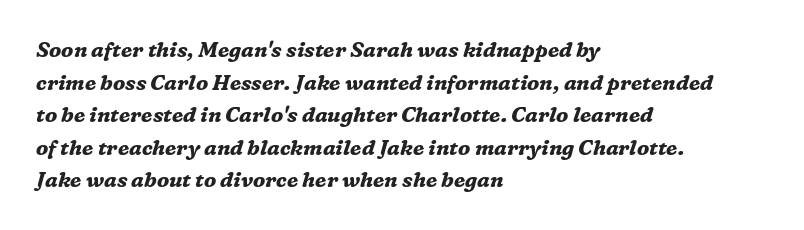
If you drew a ruler down the left edge, every line would touch it. Italic? Definitely — the glyphs are oblique. These words are printed bold, with thick strokes throughout. The letterforms sit shoulder to shoulder at normal distance. This rendering features lettering with no underline.
